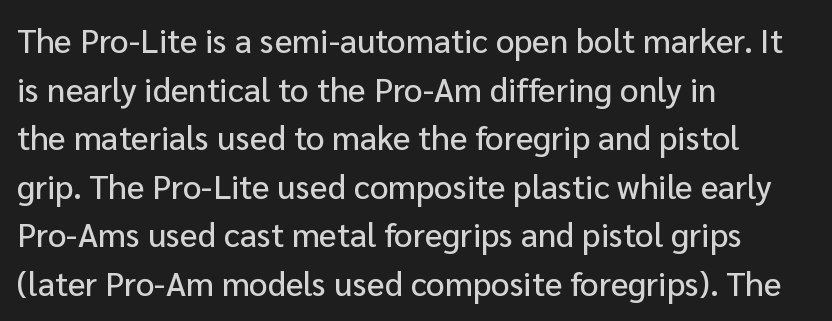
Q: Is the text italic (slanted)? A: No, it is upright.
Q: Is the typeface a serif or a sans-serif typeface? A: Sans-serif.
Q: Is the text underlined? A: No.
Q: How is the paragraph aligned? A: Left-aligned.
Q: Is the spacing between letters normal or unusually wide? A: Normal.
Q: Is the spacing between lines tight, normal or loose? A: Normal.
Q: Width (condensed, normal, or wide)? A: Normal.
Q: Stroke contrast? A: Low.
Q: x-height? A: Medium.
Q: Monospaced? A: No.
